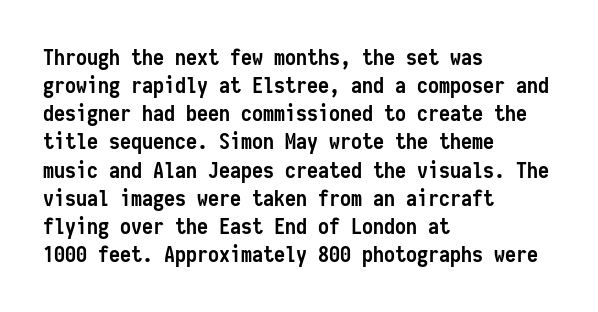
The image shows 22 px bold type, upright; set left-aligned, normal line spacing (1.28x), normal letter spacing, not underlined.
